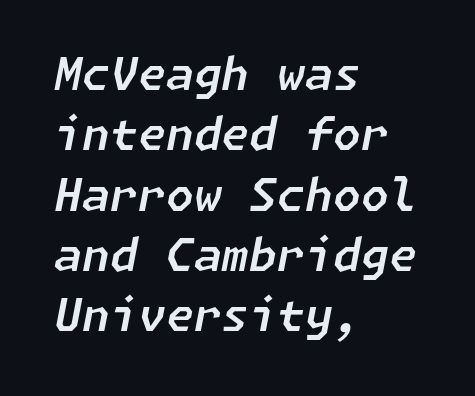
This sample is left-justified, so line endings fall wherever the words run out. Decoration check: the copy has no underline. Successive baselines arrive at the customary interval. Characters follow at the spacing the type designer built in. Slant detected: the letters are inclined.
